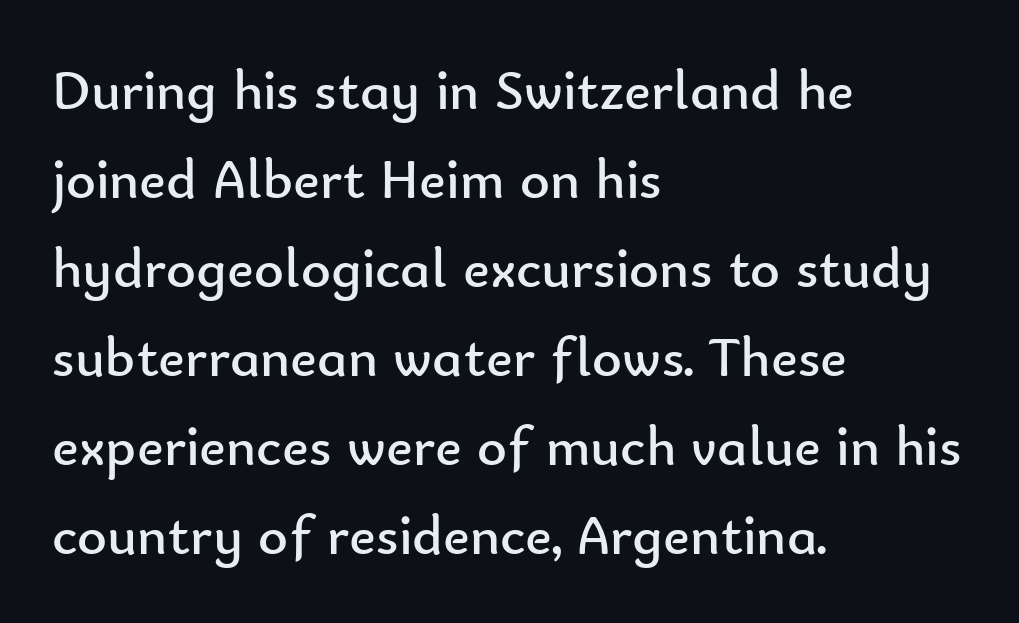
{"serif": "no", "italic": "no", "bold": "no", "weight": "regular", "width": "normal", "stroke_contrast": "low", "x_height": "small", "monospaced": "no", "underline": "no", "align": "left", "line_spacing": "normal", "line_spacing_ratio": 1.56, "letter_spacing": "normal", "letter_spacing_em": 0.0, "glyph_px": 57}
